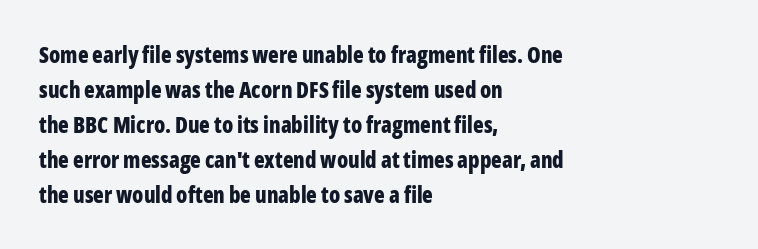
Q: Is the text bold? A: Yes.
Q: Is the text italic (slanted)? A: No, it is upright.
Q: Is the text underlined? A: No.
Q: How is the paragraph aligned? A: Left-aligned.
Q: Is the spacing between letters normal or unusually wide? A: Normal.
Q: Is the spacing between lines tight, normal or loose? A: Normal.
